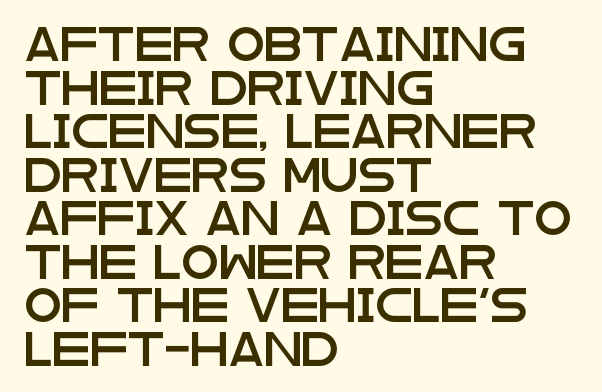
Q: Is the text italic (slanted)? A: No, it is upright.
Q: Is the typeface a serif or a sans-serif typeface? A: Sans-serif.
Q: Is the text underlined? A: No.
Q: How is the paragraph aligned? A: Left-aligned.
Q: Is the spacing between letters normal or unusually wide? A: Normal.
Q: Is the spacing between lines tight, normal or loose? A: Normal.
Q: Width (condensed, normal, or wide)? A: Wide.
Q: Stroke contrast? A: Low.
Q: x-height? A: Large.
Q: Monospaced? A: No.
